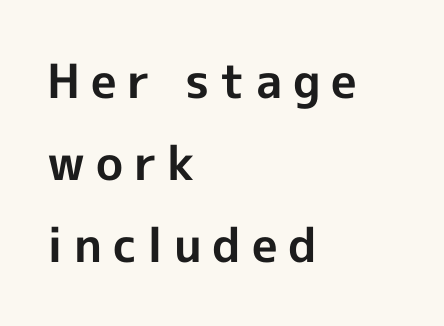
The image shows 47 px bold sans-serif type, upright; set left-aligned, line spacing 1.75x, unusually wide letter spacing (+0.23 em), not underlined; a medium x-height.
